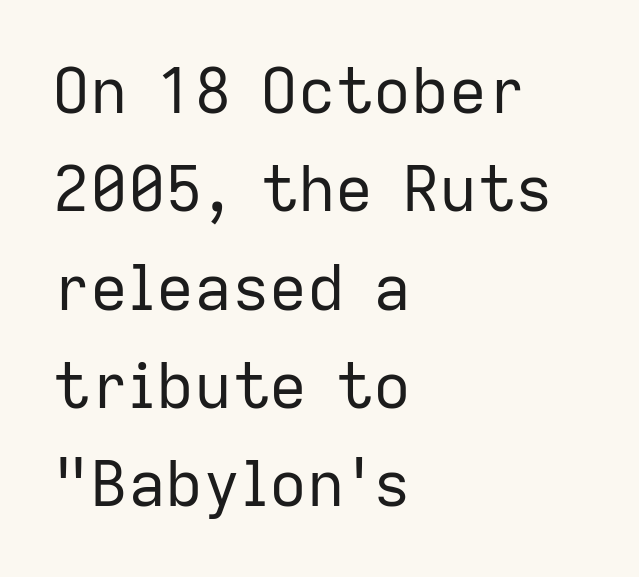
Stroke terminals: plain, sans-serif. The paragraph shown leans on its left margin. Tracking value appears to be zero — textbook default spacing. Rendered with straight, roman letterforms. Quick note: interline space is typical. Descenders are the only things crossing below the line.
